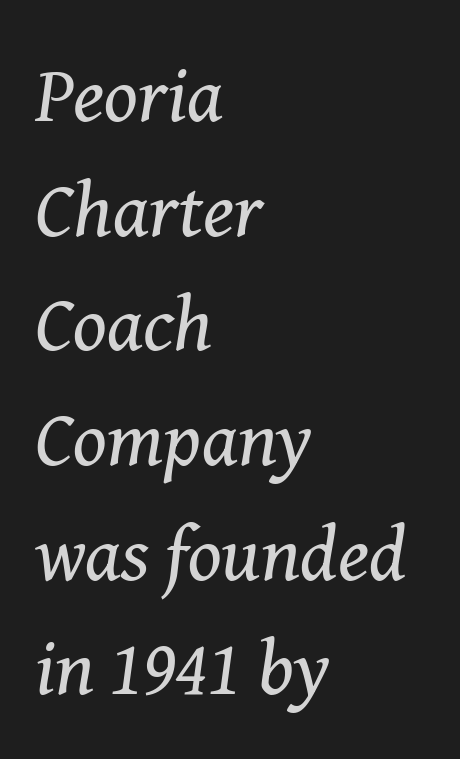
{"serif": "yes", "italic": "yes", "lean": "right", "slant_degrees": 8, "bold": "no", "weight": "regular", "width": "normal", "stroke_contrast": "medium", "x_height": "medium", "monospaced": "no", "underline": "no", "align": "left", "line_spacing": "normal", "line_spacing_ratio": 1.47, "letter_spacing": "normal", "letter_spacing_em": 0.0, "glyph_px": 78}
